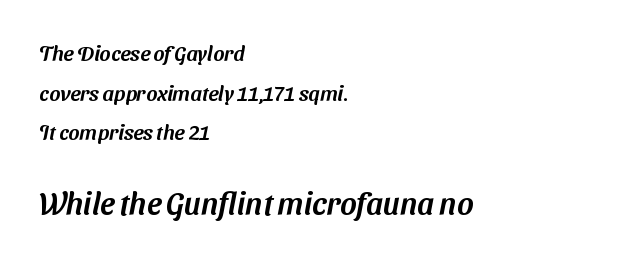
Look at the tracking — it's just the regular setting, nothing added. The strip under each line holds only bare page. A classic flush-left, rag-right setting is used for this passage. What kind of face is this? One without serifs — a sans.
